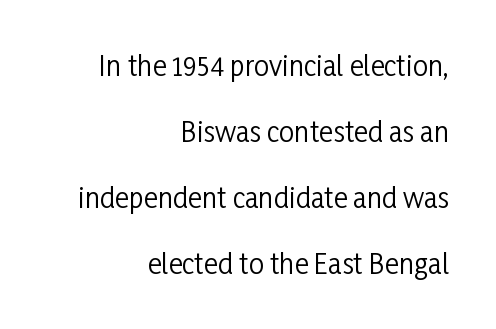
This rendering leaves character spacing at its baseline value. Ordinary non-slanted type is in use. Leading: increased. The rendering anchors every line to the right-hand side. No heavy texture on the line: the type isn't bold.
